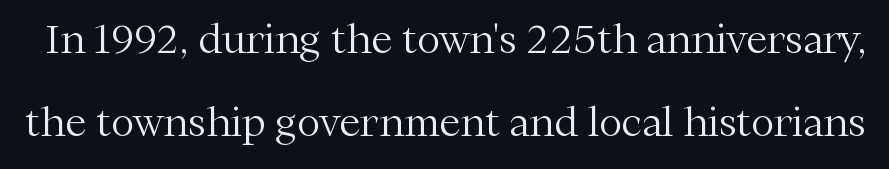
Leading: increased. Check where the strokes stop: tiny serifs finish them off. Words float on clear page, feet unadorned. This is not heavy type; no bold has been used. Does extra space separate the letters? No, they use regular spacing.
